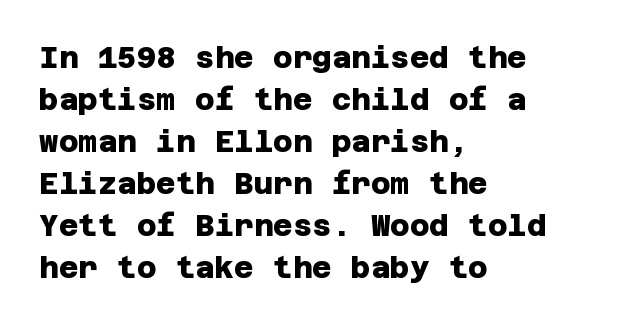
Check the space under the baseline: it is left empty. One glance says typical: line gaps are just what's usual. No feet cap the strokes, marking this as sans-serif type. Glyph-to-glyph distance matches everyday printed text.
